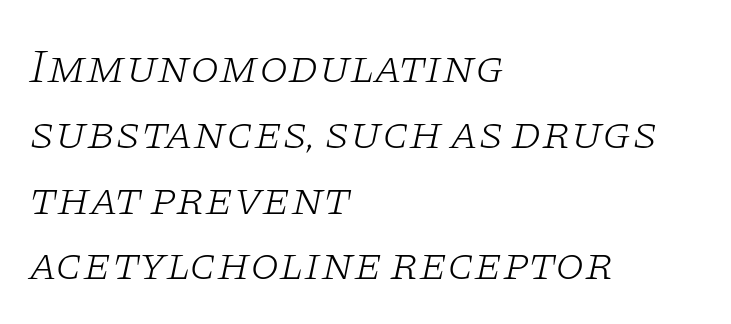
Regarding leading, the lines here are spaced in the standard way. No letter is thick-stroked: the sample isn't bold. The passage shown is typed in a proportional face where columns would drift. Check where the strokes stop: tiny serifs finish them off. Reading down the block, your eye returns to a fixed left position each line.
